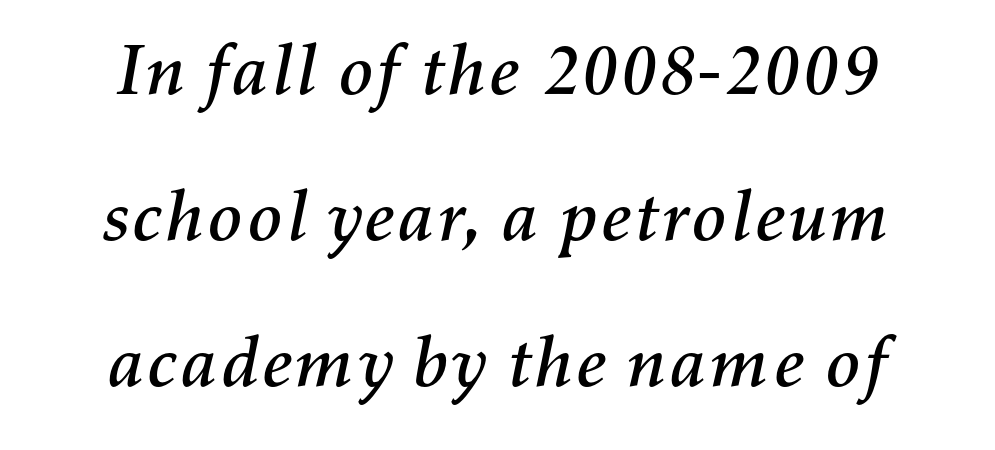
{"italic": "yes", "lean": "right", "slant_degrees": 11, "width": "normal", "stroke_contrast": "medium", "x_height": "medium", "monospaced": "no", "underline": "no", "line_spacing": "loose", "line_spacing_ratio": 2.03, "letter_spacing": "normal", "letter_spacing_em": 0.0, "glyph_px": 72}
